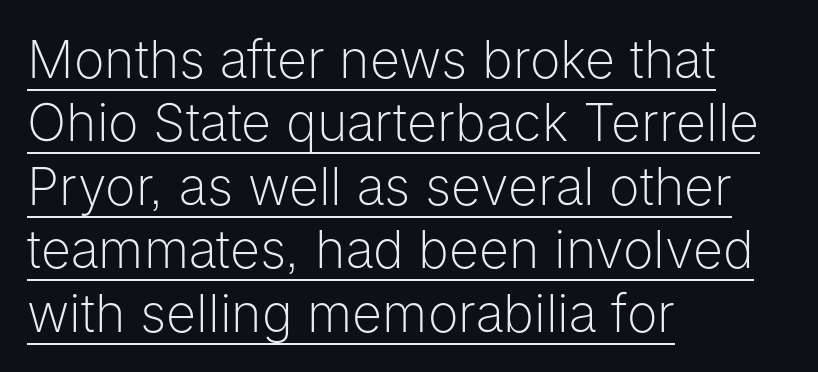
{"serif": "no", "italic": "no", "bold": "no", "weight": "light", "width": "normal", "stroke_contrast": "low", "x_height": "medium", "monospaced": "no", "underline": "yes", "align": "left", "line_spacing_ratio": 1.22, "letter_spacing": "normal", "letter_spacing_em": 0.0, "glyph_px": 52}
